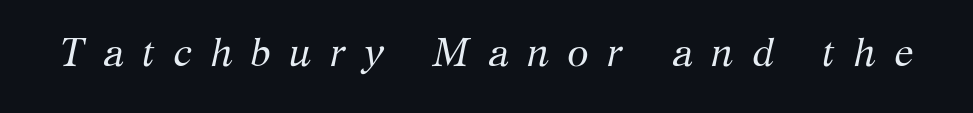
Q: Is the text bold? A: No.
Q: Is the text italic (slanted)? A: Yes, it leans right by about 12 degrees.
Q: Is the typeface a serif or a sans-serif typeface? A: Serif.
Q: Is the text underlined? A: No.
Q: Is the spacing between letters normal or unusually wide? A: Unusually wide.
Q: Width (condensed, normal, or wide)? A: Normal.
Q: Stroke contrast? A: Medium.
Q: x-height? A: Medium.
Q: Monospaced? A: No.
